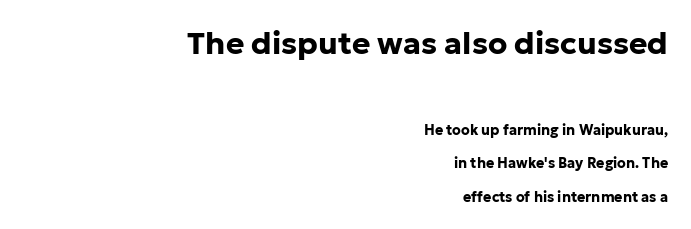
Q: Is the text bold? A: Yes.
Q: Is the text italic (slanted)? A: No, it is upright.
Q: Is the typeface a serif or a sans-serif typeface? A: Sans-serif.
Q: Is the text underlined? A: No.
Q: How is the paragraph aligned? A: Right-aligned.
Q: Is the spacing between letters normal or unusually wide? A: Normal.
Q: Is the spacing between lines tight, normal or loose? A: Loose.
Q: Which block of text is set in a larger size, the first (top) or the second (bottom)? A: The first (top) one.
Q: Width (condensed, normal, or wide)? A: Normal.
Q: Stroke contrast? A: Low.
Q: x-height? A: Medium.
Q: Monospaced? A: No.
